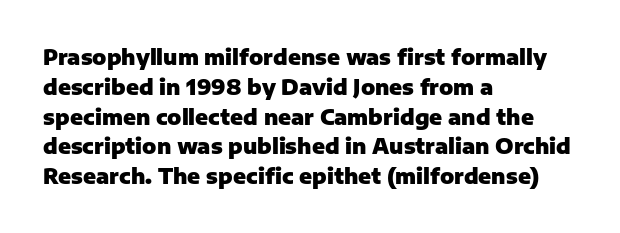
The image shows 21 px bold type, upright; set left-aligned, normal line spacing (1.42x), normal letter spacing, not underlined.
